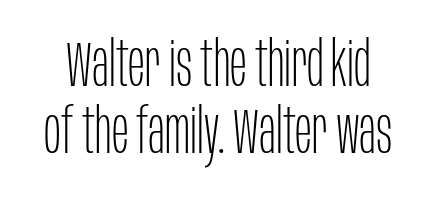
The image shows 63 px thin, condensed sans-serif type, upright; set tight line spacing (1.06x), normal letter spacing, not underlined; low stroke contrast and a large x-height.
